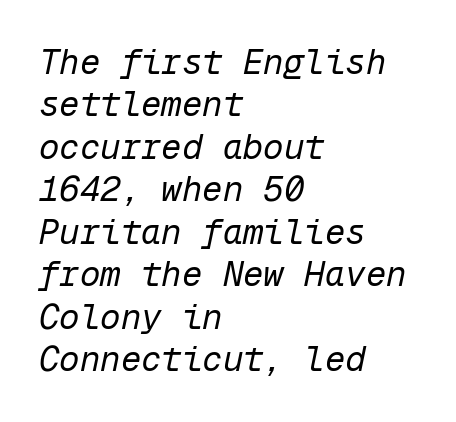
Q: Is the text bold? A: No.
Q: Is the text italic (slanted)? A: Yes, it leans right by about 12 degrees.
Q: Is the text underlined? A: No.
Q: How is the paragraph aligned? A: Left-aligned.
Q: Is the spacing between letters normal or unusually wide? A: Normal.
Q: Is the spacing between lines tight, normal or loose? A: Normal.
Q: Width (condensed, normal, or wide)? A: Normal.
Q: Stroke contrast? A: Low.
Q: x-height? A: Medium.
Q: Monospaced? A: Yes.
